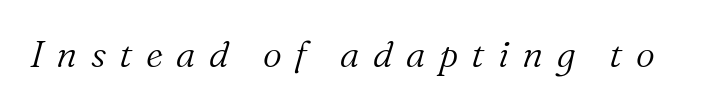
Q: Is the text bold? A: No.
Q: Is the text italic (slanted)? A: Yes, it leans right by about 16 degrees.
Q: Is the typeface a serif or a sans-serif typeface? A: Serif.
Q: Is the text underlined? A: No.
Q: Is the spacing between letters normal or unusually wide? A: Unusually wide.
Q: Width (condensed, normal, or wide)? A: Normal.
Q: Stroke contrast? A: Medium.
Q: x-height? A: Medium.
Q: Monospaced? A: No.
